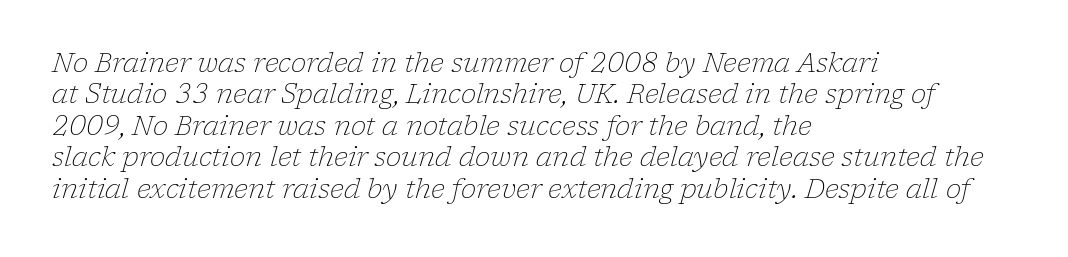
Q: Is the text bold? A: No.
Q: Is the text italic (slanted)? A: Yes, it leans right by about 17 degrees.
Q: Is the text underlined? A: No.
Q: How is the paragraph aligned? A: Left-aligned.
Q: Is the spacing between letters normal or unusually wide? A: Normal.
